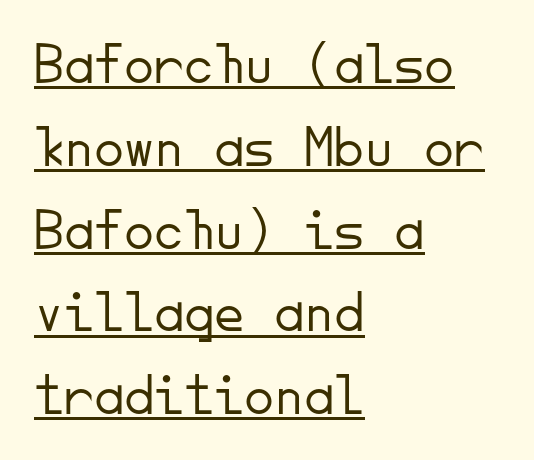
Q: Is the text bold? A: No.
Q: Is the text italic (slanted)? A: No, it is upright.
Q: Is the typeface a serif or a sans-serif typeface? A: Sans-serif.
Q: Is the text underlined? A: Yes.
Q: How is the paragraph aligned? A: Left-aligned.
Q: Is the spacing between letters normal or unusually wide? A: Normal.
Q: Is the spacing between lines tight, normal or loose? A: Normal.
Q: Width (condensed, normal, or wide)? A: Normal.
Q: Stroke contrast? A: Low.
Q: x-height? A: Small.
Q: Monospaced? A: Yes.
